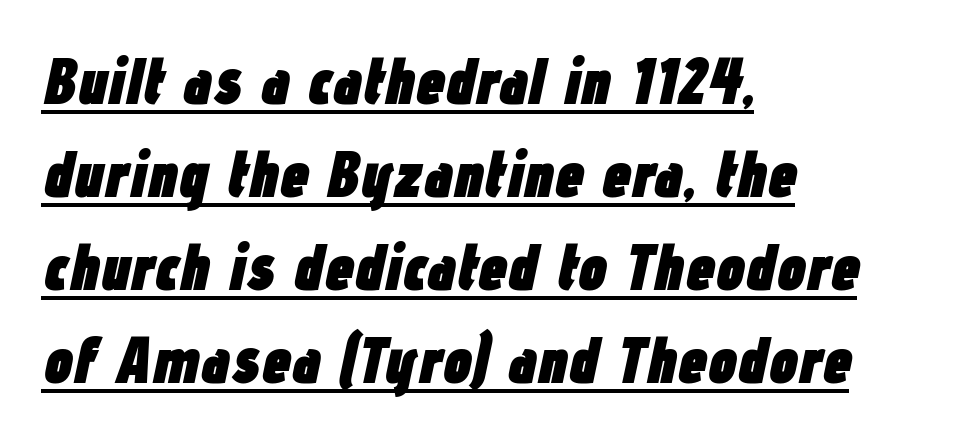
Q: Is the text bold? A: Yes.
Q: Is the text italic (slanted)? A: Yes, it leans right by about 12 degrees.
Q: Is the text underlined? A: Yes.
Q: How is the paragraph aligned? A: Left-aligned.
Q: Is the spacing between letters normal or unusually wide? A: Normal.
Q: Is the spacing between lines tight, normal or loose? A: Normal.
Q: Width (condensed, normal, or wide)? A: Condensed.
Q: Stroke contrast? A: Low.
Q: x-height? A: Medium.
Q: Monospaced? A: No.
